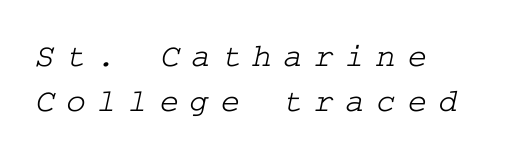
{"serif": "yes", "width": "wide", "stroke_contrast": "low", "x_height": "medium", "underline": "no", "align": "left", "line_spacing": "normal", "line_spacing_ratio": 1.35, "letter_spacing": "wide", "letter_spacing_em": 0.35, "glyph_px": 33}
